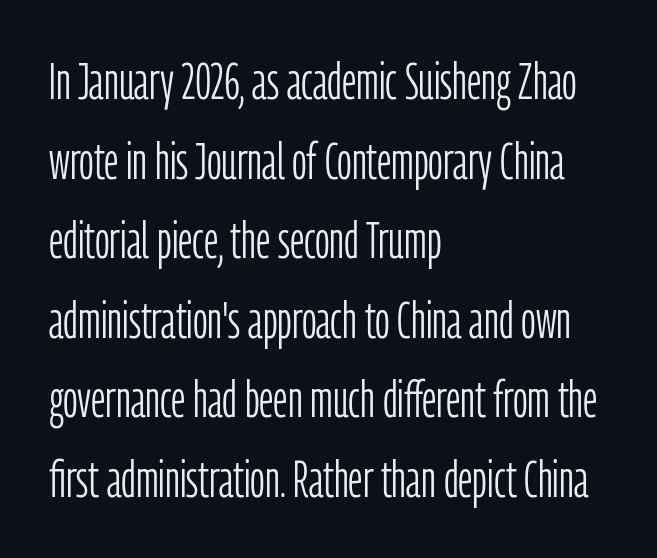
Do the characters align in a grid? No, the font is proportional. The type family on display is of the sans-serif kind. Posture: upright roman. Plain, unruled lines of type. Layout note: lines flush left.
